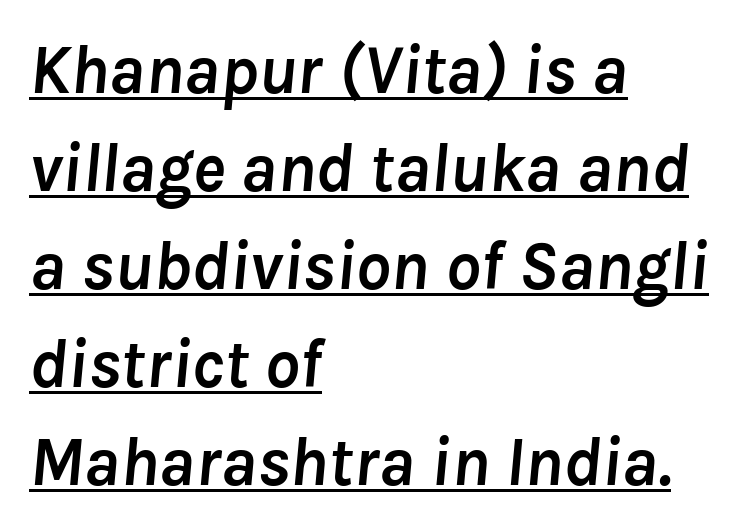
Observe the lean: these are italic letterforms. Does the leading feel generous? No, just average. Proportional: the letters do not fall into vertical columns. A classic flush-left, rag-right setting is used for this passage.
